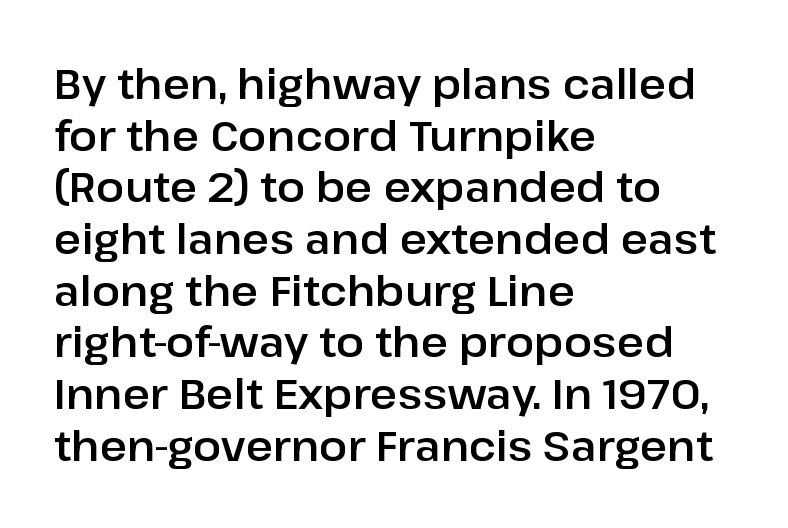
Q: Is the text italic (slanted)? A: No, it is upright.
Q: Is the typeface a serif or a sans-serif typeface? A: Sans-serif.
Q: Is the text underlined? A: No.
Q: How is the paragraph aligned? A: Left-aligned.
Q: Is the spacing between letters normal or unusually wide? A: Normal.
Q: Width (condensed, normal, or wide)? A: Normal.
Q: Stroke contrast? A: Low.
Q: x-height? A: Medium.
Q: Monospaced? A: No.
